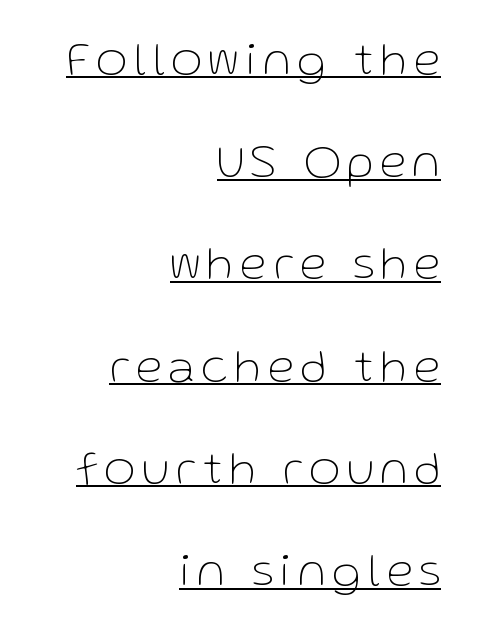
{"serif": "no", "italic": "no", "bold": "no", "weight": "thin", "width": "normal", "stroke_contrast": "low", "x_height": "medium", "monospaced": "no", "underline": "yes", "align": "right", "line_spacing": "loose", "line_spacing_ratio": 2.13, "glyph_px": 48}
